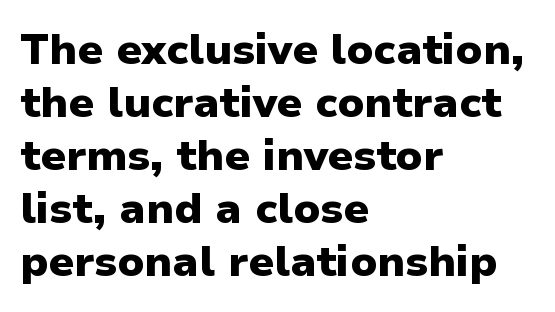
Strong, thick strokes mark this as bold type. The letters sit at their default tracking, neither squeezed nor spread. This sample uses an upright cut, with every glyph sitting square on the baseline. Proportional: the letters do not fall into vertical columns. Check where the strokes stop: nothing finishes them off — pure sans.
